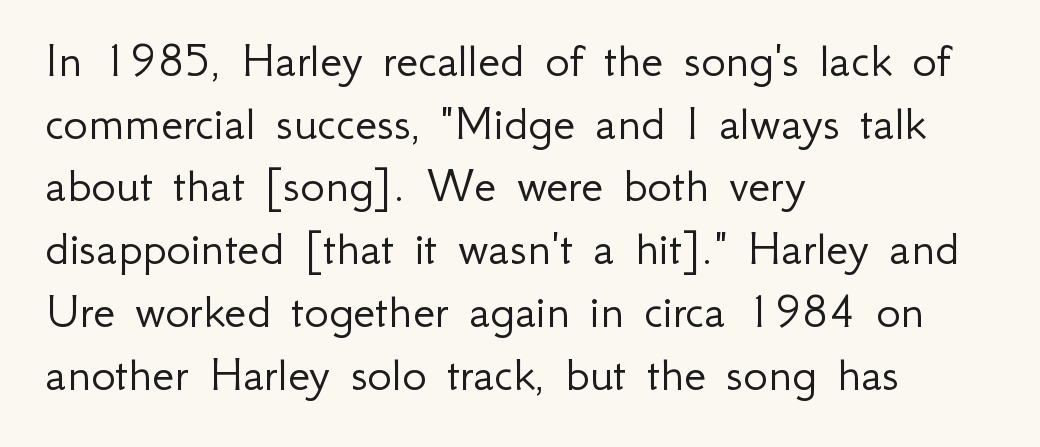
{"serif": "no", "italic": "no", "bold": "no", "weight": "light", "width": "normal", "stroke_contrast": "low", "x_height": "small", "monospaced": "no", "underline": "no", "align": "left", "line_spacing_ratio": 1.23, "letter_spacing": "normal", "letter_spacing_em": 0.0, "glyph_px": 51}
